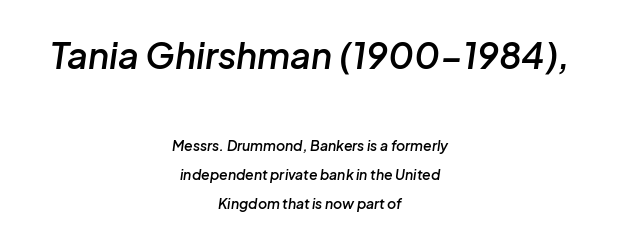
You can tell it's italic because the verticals aren't actually vertical. Size contrast runs from large at the top to small at the bottom. Horizontally, the lines are justified to the midpoint only. Is this a fixed-width face? No — the glyphs have proportional, varying widths. Does the weight exceed regular? Yes, but only to semibold.
